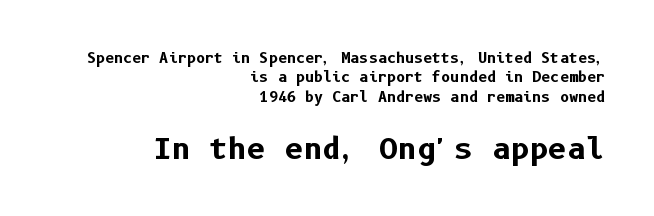
Q: Is the text bold? A: Yes.
Q: Is the text italic (slanted)? A: No, it is upright.
Q: Is the typeface a serif or a sans-serif typeface? A: Sans-serif.
Q: Is the text underlined? A: No.
Q: How is the paragraph aligned? A: Right-aligned.
Q: Is the spacing between letters normal or unusually wide? A: Normal.
Q: Is the spacing between lines tight, normal or loose? A: Normal.
Q: Which block of text is set in a larger size, the first (top) or the second (bottom)? A: The second (bottom) one.
Q: Width (condensed, normal, or wide)? A: Normal.
Q: Stroke contrast? A: Low.
Q: x-height? A: Medium.
